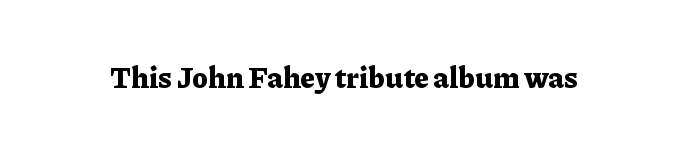
Q: Is the text bold? A: Yes.
Q: Is the text italic (slanted)? A: No, it is upright.
Q: Is the typeface a serif or a sans-serif typeface? A: Serif.
Q: Is the text underlined? A: No.
Q: Is the spacing between letters normal or unusually wide? A: Normal.
Q: Width (condensed, normal, or wide)? A: Normal.
Q: Stroke contrast? A: Low.
Q: x-height? A: Medium.
Q: Monospaced? A: No.
